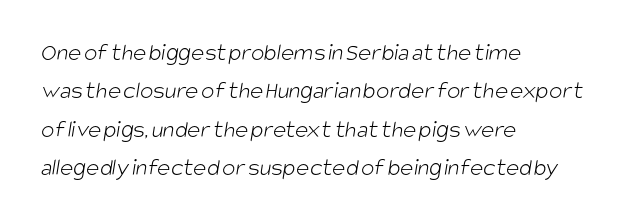
Q: Is the text bold? A: No.
Q: Is the text underlined? A: No.
Q: How is the paragraph aligned? A: Left-aligned.
Q: Is the spacing between letters normal or unusually wide? A: Normal.
Q: Is the spacing between lines tight, normal or loose? A: Normal.
